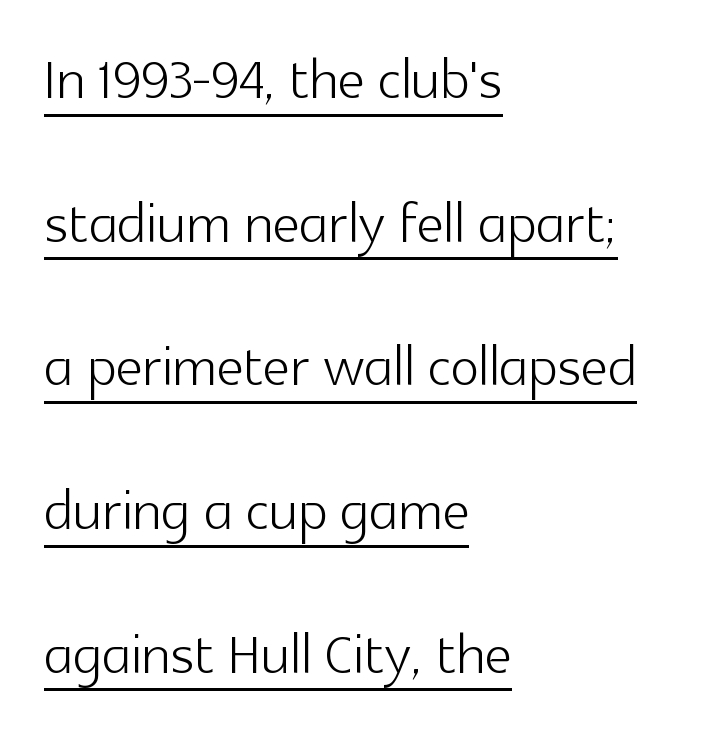
The image shows 76 px light sans-serif type, upright; set left-aligned, line spacing 1.89x, normal letter spacing, underlined; a medium x-height.
